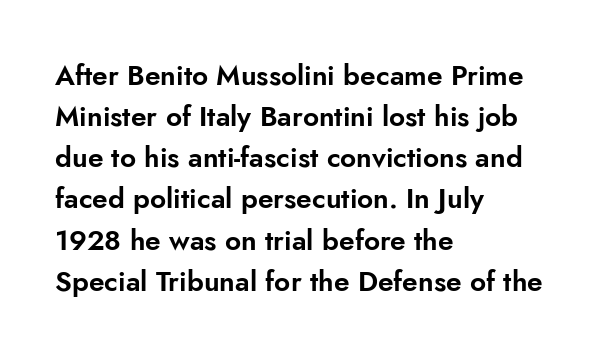
Q: Is the text italic (slanted)? A: No, it is upright.
Q: Is the typeface a serif or a sans-serif typeface? A: Sans-serif.
Q: Is the text underlined? A: No.
Q: How is the paragraph aligned? A: Left-aligned.
Q: Is the spacing between letters normal or unusually wide? A: Normal.
Q: Is the spacing between lines tight, normal or loose? A: Normal.
Q: Width (condensed, normal, or wide)? A: Normal.
Q: Stroke contrast? A: Low.
Q: x-height? A: Small.
Q: Monospaced? A: No.
